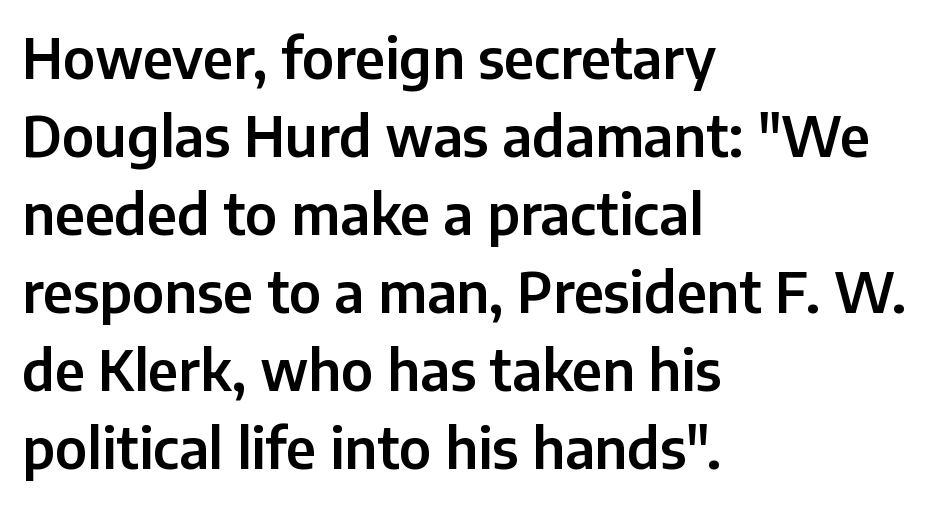
Q: Is the text italic (slanted)? A: No, it is upright.
Q: Is the typeface a serif or a sans-serif typeface? A: Sans-serif.
Q: Is the text underlined? A: No.
Q: How is the paragraph aligned? A: Left-aligned.
Q: Is the spacing between letters normal or unusually wide? A: Normal.
Q: Is the spacing between lines tight, normal or loose? A: Normal.
Q: Width (condensed, normal, or wide)? A: Normal.
Q: Stroke contrast? A: Low.
Q: x-height? A: Medium.
Q: Monospaced? A: No.
